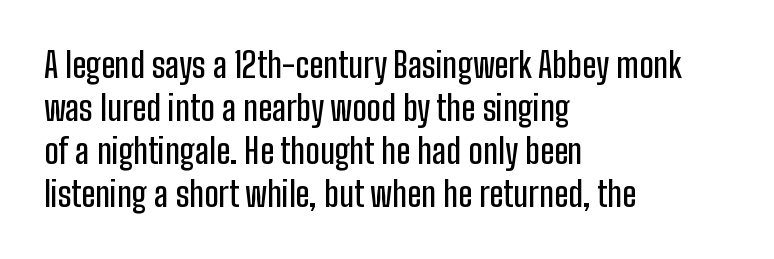
Q: Is the text italic (slanted)? A: No, it is upright.
Q: Is the typeface a serif or a sans-serif typeface? A: Sans-serif.
Q: Is the text underlined? A: No.
Q: How is the paragraph aligned? A: Left-aligned.
Q: Is the spacing between letters normal or unusually wide? A: Normal.
Q: Is the spacing between lines tight, normal or loose? A: Normal.
Q: Width (condensed, normal, or wide)? A: Condensed.
Q: Stroke contrast? A: Low.
Q: x-height? A: Medium.
Q: Monospaced? A: No.
